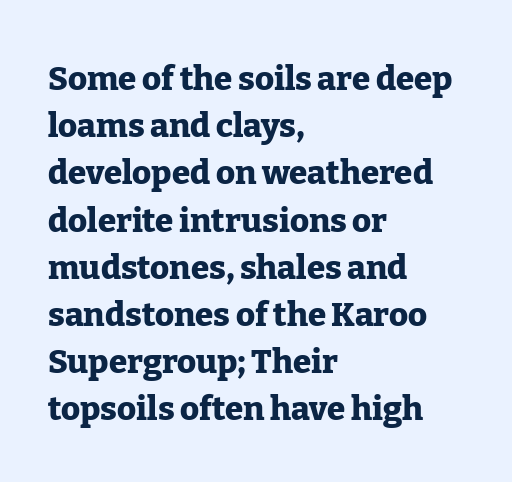
The image shows 33 px heavy serif type, upright; set left-aligned, normal line spacing (1.43x), normal letter spacing, not underlined; low stroke contrast and a medium x-height.
